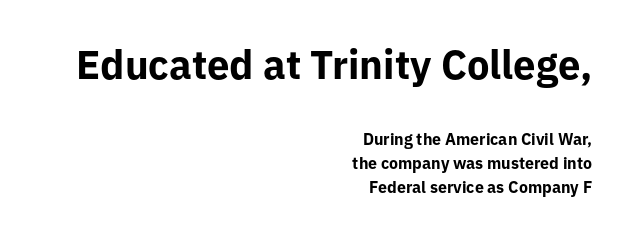
Note the varied advance widths — an 'i' is clearly narrower than an 'm'. Nope, no serifs anywhere on these letters. Pretty heavy lettering here — definitely bold. Bare-footed words on every line.
